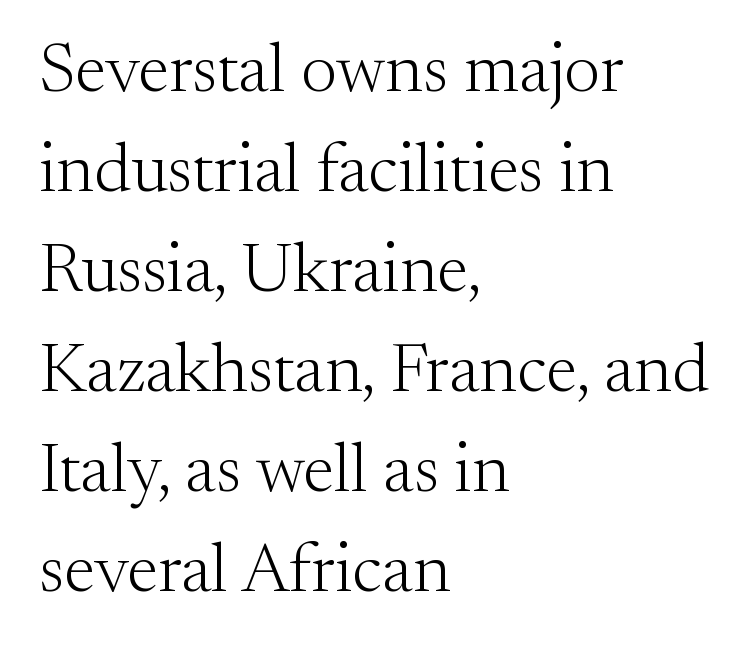
Q: Is the text bold? A: No.
Q: Is the text italic (slanted)? A: No, it is upright.
Q: Is the typeface a serif or a sans-serif typeface? A: Serif.
Q: Is the text underlined? A: No.
Q: How is the paragraph aligned? A: Left-aligned.
Q: Is the spacing between letters normal or unusually wide? A: Normal.
Q: Is the spacing between lines tight, normal or loose? A: Normal.
Q: Width (condensed, normal, or wide)? A: Normal.
Q: Stroke contrast? A: Medium.
Q: x-height? A: Small.
Q: Monospaced? A: No.
